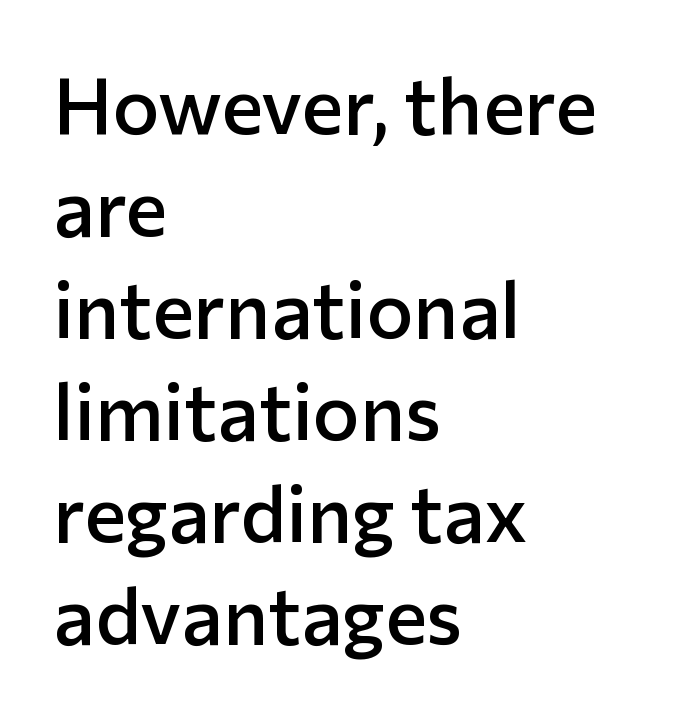
Q: Is the text bold? A: Semi-bold.
Q: Is the text italic (slanted)? A: No, it is upright.
Q: Is the typeface a serif or a sans-serif typeface? A: Sans-serif.
Q: Is the text underlined? A: No.
Q: How is the paragraph aligned? A: Left-aligned.
Q: Is the spacing between letters normal or unusually wide? A: Normal.
Q: Is the spacing between lines tight, normal or loose? A: Normal.
Q: Width (condensed, normal, or wide)? A: Normal.
Q: Stroke contrast? A: Low.
Q: x-height? A: Medium.
Q: Monospaced? A: No.
